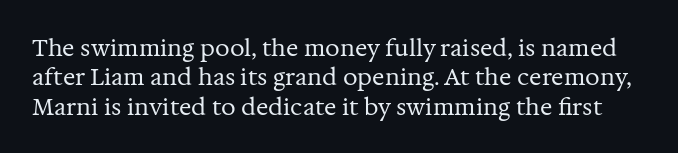
Q: Is the text bold? A: No.
Q: Is the text italic (slanted)? A: No, it is upright.
Q: Is the text underlined? A: No.
Q: Is the spacing between letters normal or unusually wide? A: Normal.
Q: Is the spacing between lines tight, normal or loose? A: Normal.
